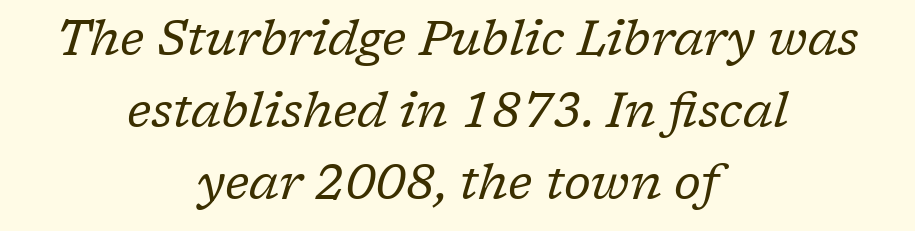
{"serif": "yes", "italic": "yes", "lean": "right", "slant_degrees": 17, "bold": "no", "weight": "regular", "width": "normal", "stroke_contrast": "low", "x_height": "medium", "monospaced": "no", "underline": "no", "align": "center", "line_spacing": "normal", "line_spacing_ratio": 1.5, "letter_spacing": "normal", "letter_spacing_em": 0.0, "glyph_px": 48}
